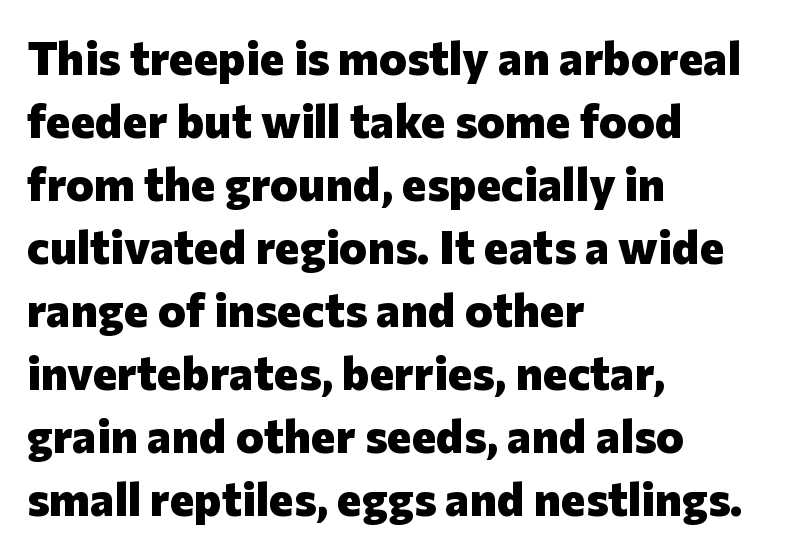
The image shows 47 px heavy sans-serif type, upright; set left-aligned, normal line spacing (1.34x), normal letter spacing, not underlined; low stroke contrast and a medium x-height.
